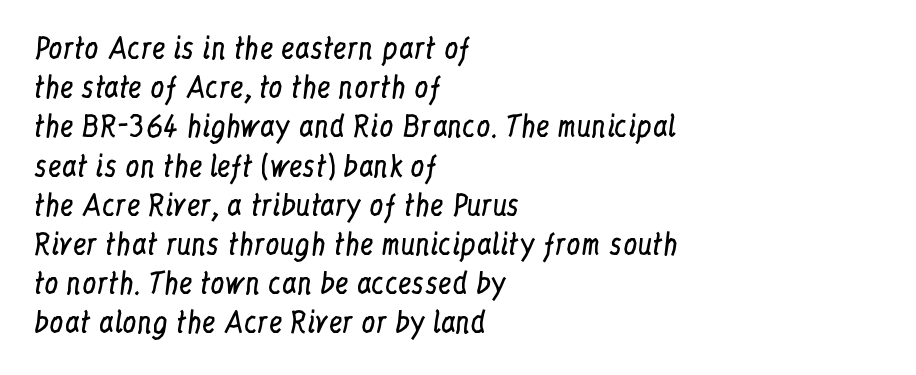
{"serif": "yes", "bold": "no", "weight": "regular", "width": "condensed", "stroke_contrast": "low", "x_height": "medium", "monospaced": "no", "underline": "no", "align": "left", "line_spacing": "normal", "line_spacing_ratio": 1.4, "letter_spacing": "normal", "letter_spacing_em": 0.0, "glyph_px": 28}
